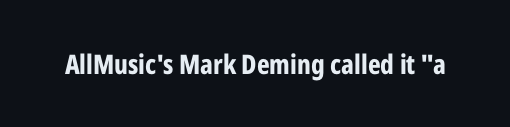
What stands out about the letter spacing? Nothing — it is the standard amount. No italicization has been applied; the sample stays upright. The gap between lines stays unmarked. Thick stems and heavy bowls — unmistakably bold.
